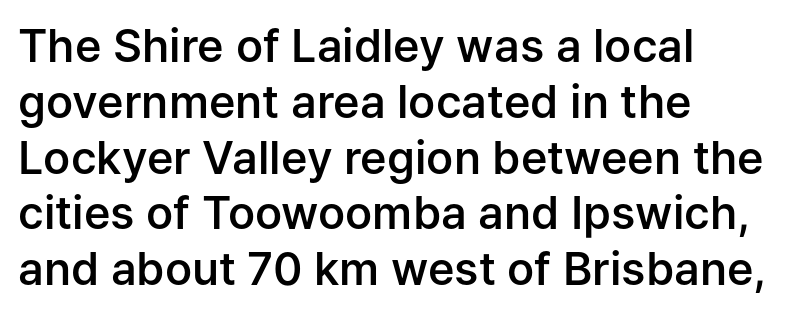
Typesetter's note: demi weight, one step under bold. The compositor pushed each line to the left boundary. The string is rendered with underlining switched off. What stands out about the letter spacing? Nothing — it is the standard amount. Is this a sans? Yes — the strokes have no serifs. The face used here is proportionally spaced, like ordinary book or web type.
